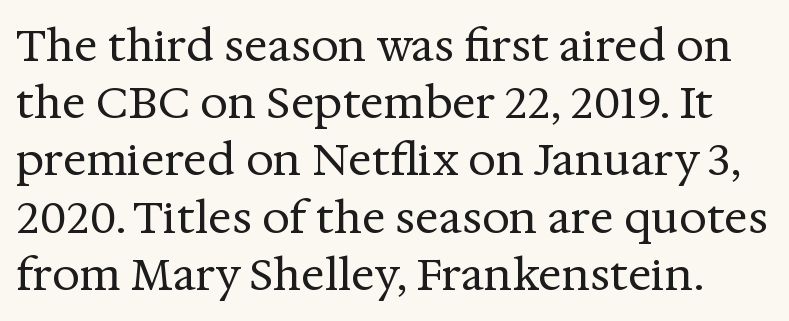
Baseline-to-baseline distance is the conventional proportion of letter height. The type is set solid horizontally, with unmodified tracking. Proportional: the letters do not fall into vertical columns. Stems and bowls with no extra thickness — not bold.
